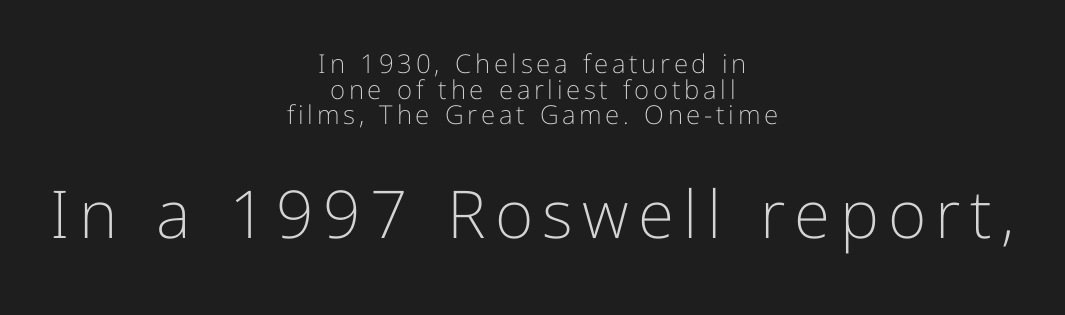
Q: Is the text bold? A: No.
Q: Is the text italic (slanted)? A: No, it is upright.
Q: Is the typeface a serif or a sans-serif typeface? A: Sans-serif.
Q: Is the text underlined? A: No.
Q: How is the paragraph aligned? A: Centered.
Q: Is the spacing between lines tight, normal or loose? A: Tight.
Q: Which block of text is set in a larger size, the first (top) or the second (bottom)? A: The second (bottom) one.
Q: Width (condensed, normal, or wide)? A: Normal.
Q: Stroke contrast? A: Low.
Q: x-height? A: Medium.
Q: Monospaced? A: No.
